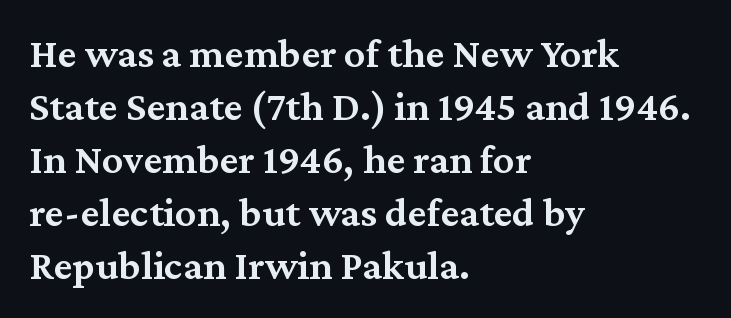
{"serif": "yes", "italic": "no", "bold": "semi", "weight": "semibold", "width": "normal", "stroke_contrast": "medium", "x_height": "medium", "monospaced": "no", "underline": "no", "align": "left", "line_spacing": "normal", "line_spacing_ratio": 1.26, "letter_spacing": "normal", "letter_spacing_em": 0.0, "glyph_px": 42}
